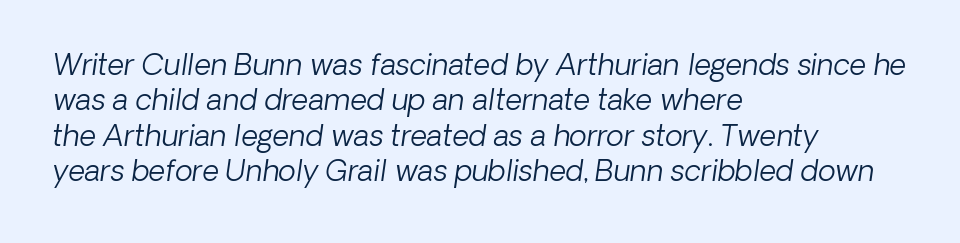
Visually the block forms a straight wall on the left and a jagged coastline on the right. A typesetter would call this proportional, since set widths differ per character. No feet cap the strokes, marking this as sans-serif type. Check under the words: just untouched page.
